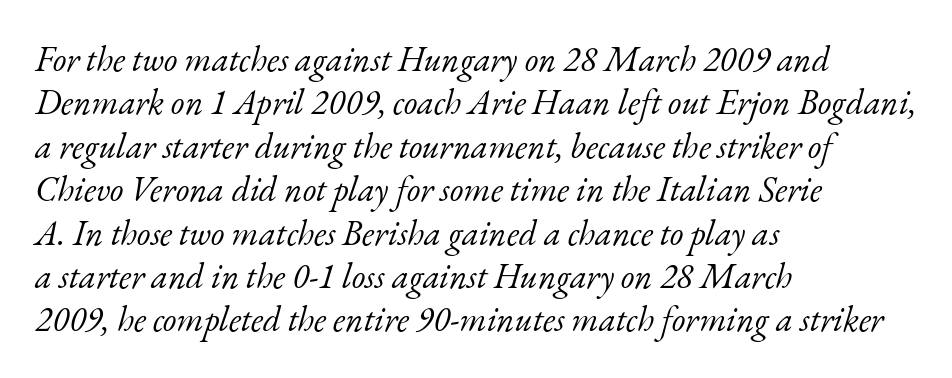
Q: Is the text bold? A: No.
Q: Is the text italic (slanted)? A: Yes, it leans right by about 17 degrees.
Q: Is the typeface a serif or a sans-serif typeface? A: Serif.
Q: Is the text underlined? A: No.
Q: How is the paragraph aligned? A: Left-aligned.
Q: Is the spacing between letters normal or unusually wide? A: Normal.
Q: Width (condensed, normal, or wide)? A: Normal.
Q: Stroke contrast? A: Low.
Q: x-height? A: Small.
Q: Monospaced? A: No.
